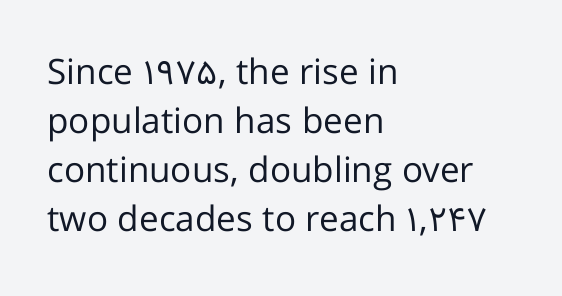
The text was rendered using a sans face with plain stroke endings. Words appear dense and cohesive because spacing is normal. This sample has the flowing, uneven cadence of proportional lettering. Every character sits straight up, as roman type does.
